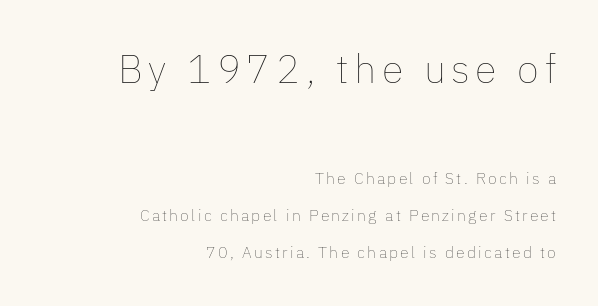
The passage shown is not bold in any degree. Typesetter's note — upper block bumped up in size, lower block left smaller. Spacing verdict: proportional, widths tailored to each character. Check under the words: just untouched page.
